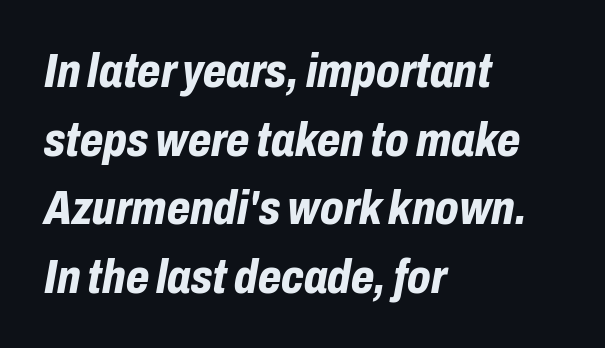
Q: Is the text bold? A: Yes.
Q: Is the text italic (slanted)? A: Yes, it leans right by about 10 degrees.
Q: Is the text underlined? A: No.
Q: How is the paragraph aligned? A: Left-aligned.
Q: Is the spacing between letters normal or unusually wide? A: Normal.
Q: Is the spacing between lines tight, normal or loose? A: Normal.
Q: Width (condensed, normal, or wide)? A: Condensed.
Q: Stroke contrast? A: Low.
Q: x-height? A: Medium.
Q: Monospaced? A: No.
